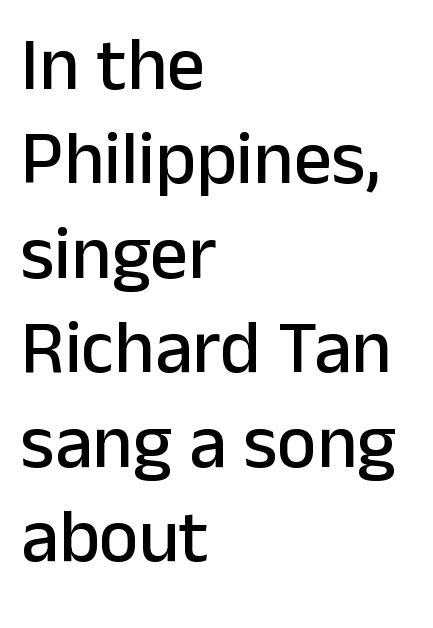
{"serif": "no", "italic": "no", "width": "normal", "stroke_contrast": "low", "x_height": "medium", "monospaced": "no", "underline": "no", "align": "left", "line_spacing": "normal", "line_spacing_ratio": 1.26, "letter_spacing": "normal", "letter_spacing_em": 0.0, "glyph_px": 75}
